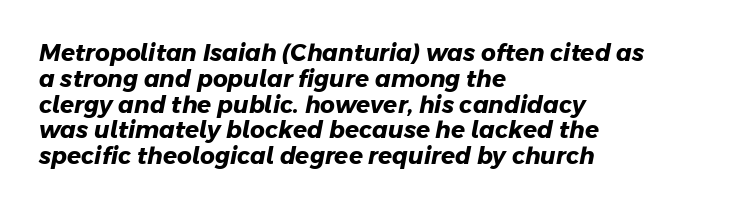
No word sits above an underline. Set as a true bold cut, around the 700 mark. The space between consecutive lines is stingy. In terms of letterspacing, this is plain default setting.
